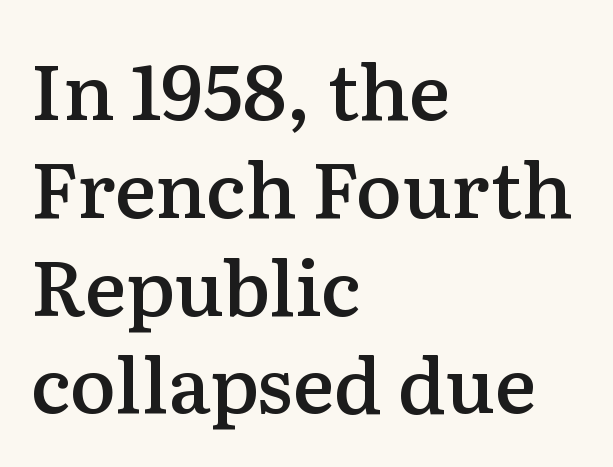
{"serif": "yes", "italic": "no", "bold": "semi", "weight": "semibold", "width": "normal", "stroke_contrast": "medium", "x_height": "medium", "monospaced": "no", "underline": "no", "align": "left", "line_spacing": "normal", "line_spacing_ratio": 1.27, "letter_spacing": "normal", "letter_spacing_em": 0.0, "glyph_px": 77}
